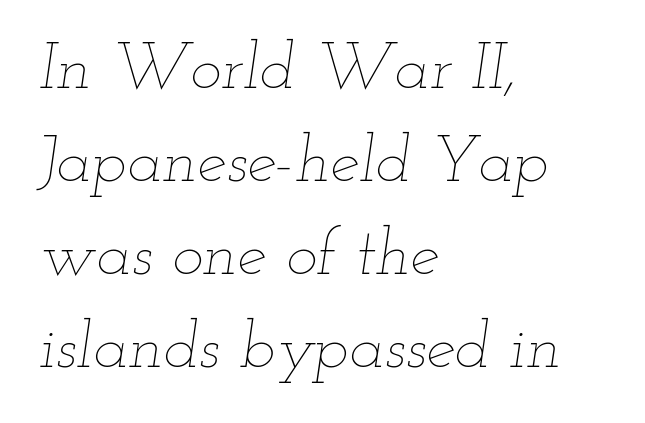
Leading: standard. Teacher's note: observe the even left margin — that is flush-left alignment. These lines were composed using italics. Clear beneath every line of the passage. The letters advance in unequal steps, a hallmark of proportional type. Weight: regular or lighter.
